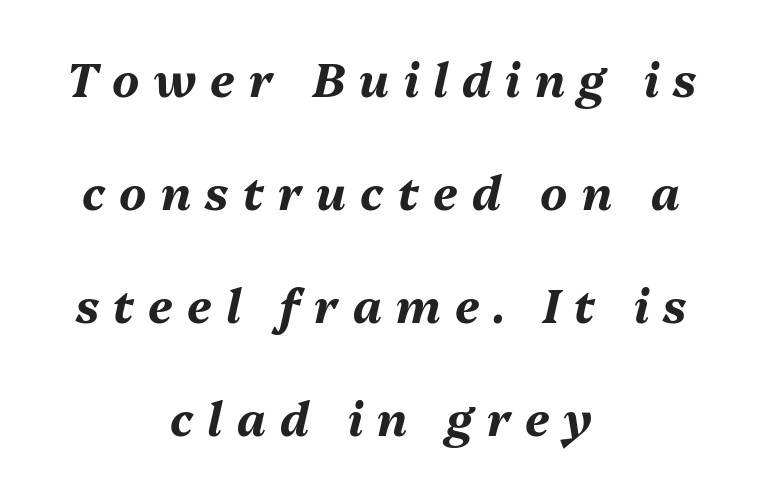
{"italic": "yes", "lean": "right", "slant_degrees": 13, "bold": "yes", "weight": "bold", "width": "normal", "stroke_contrast": "medium", "x_height": "medium", "monospaced": "no", "underline": "no", "align": "center", "line_spacing": "loose", "line_spacing_ratio": 2.46, "letter_spacing": "wide", "letter_spacing_em": 0.31, "glyph_px": 46}
